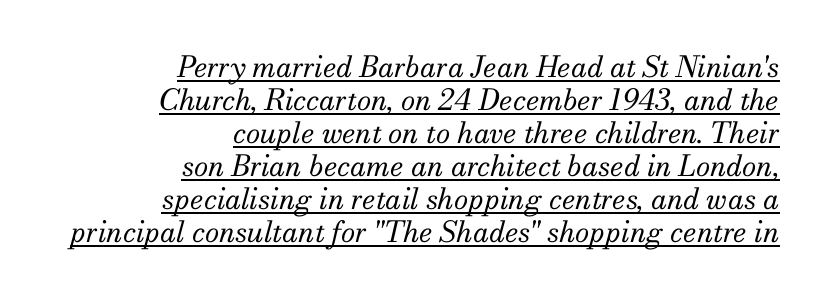
The image shows 29 px regular-weight serif type, italic (leaning right); set right-aligned, tight line spacing (1.14x), normal letter spacing, underlined; medium stroke contrast and a small x-height.
